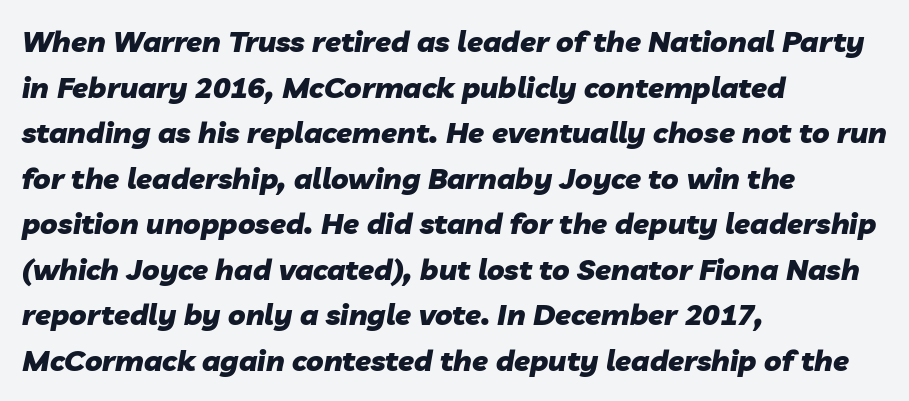
{"italic": "yes", "lean": "right", "slant_degrees": 10, "bold": "yes", "weight": "heavy", "width": "normal", "stroke_contrast": "low", "x_height": "medium", "monospaced": "no", "underline": "no", "align": "left", "line_spacing": "normal", "line_spacing_ratio": 1.57, "letter_spacing": "normal", "letter_spacing_em": 0.0, "glyph_px": 29}
